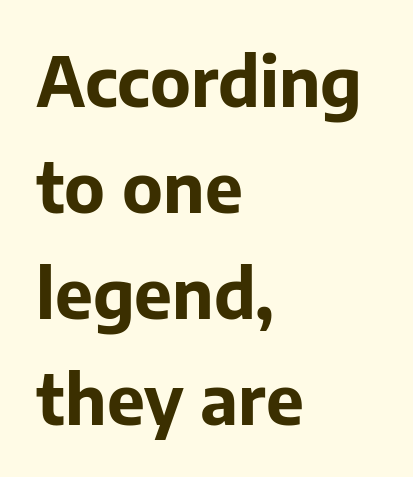
{"serif": "no", "italic": "no", "bold": "yes", "weight": "bold", "width": "normal", "stroke_contrast": "low", "x_height": "medium", "monospaced": "no", "underline": "no", "align": "left", "line_spacing": "normal", "line_spacing_ratio": 1.56, "letter_spacing": "normal", "letter_spacing_em": 0.0, "glyph_px": 68}
